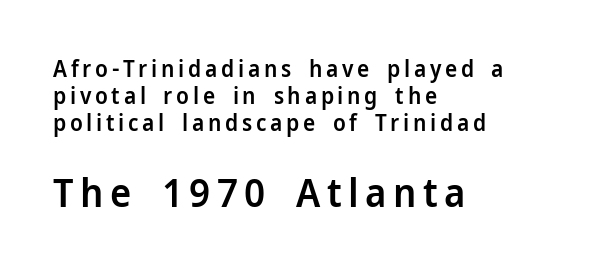
The image shows 40 px semibold sans-serif type, upright; set left-aligned, line spacing 1.18x, not underlined; the second (bottom) block is 1.74x larger; low stroke contrast and a medium x-height.
